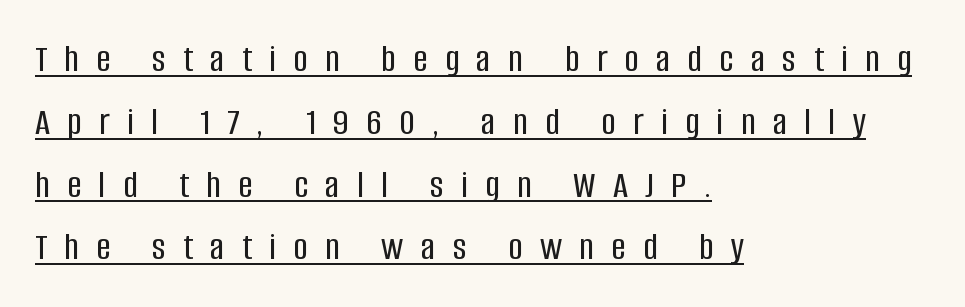
{"serif": "no", "italic": "no", "width": "condensed", "stroke_contrast": "low", "x_height": "large", "monospaced": "no", "underline": "yes", "align": "left", "line_spacing": "normal", "line_spacing_ratio": 1.57, "letter_spacing": "wide", "letter_spacing_em": 0.43, "glyph_px": 40}
